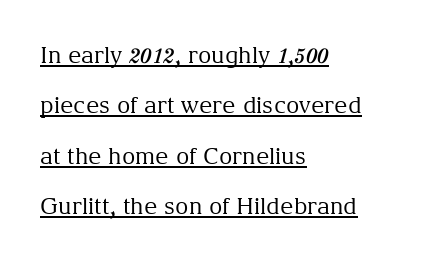
The font sits on the lighter half of the weight spectrum, regular included. This is underlined copy, the kind a proofreader might mark for attention. Loosely led — the rows are spread out. The line texture is even and compact thanks to regular tracking.
